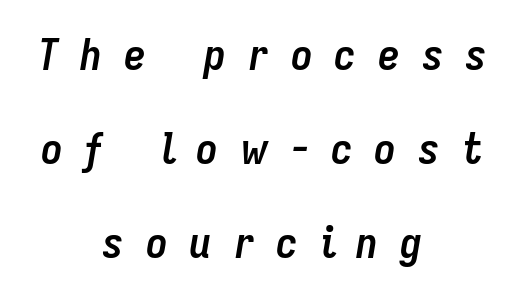
The image shows 44 px semibold, condensed type, italic (leaning right); set centered, loose line spacing (2.14x), unusually wide letter spacing (+0.49 em), not underlined; low stroke contrast and a medium x-height.
